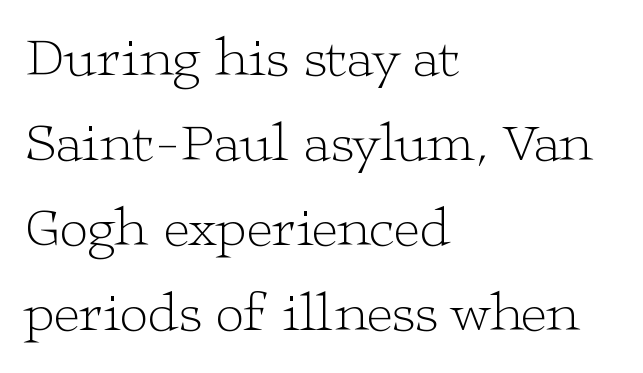
Each line starts at the same left margin while the right side varies. A serif font was chosen for this passage. The rendering keeps characters at their native spacing. The typeface has the unassuming heft of standard copy or less. Is this a fixed-width face? No — the glyphs have proportional, varying widths. Leading: standard.
